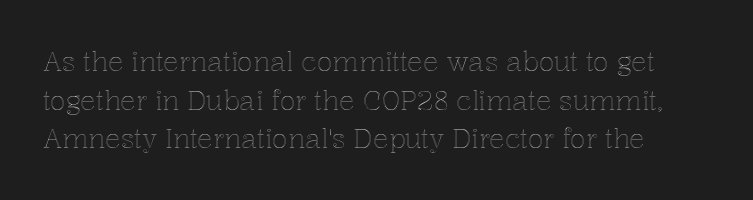
Q: Is the text italic (slanted)? A: No, it is upright.
Q: Is the text underlined? A: No.
Q: Is the spacing between letters normal or unusually wide? A: Normal.
Q: Is the spacing between lines tight, normal or loose? A: Normal.
